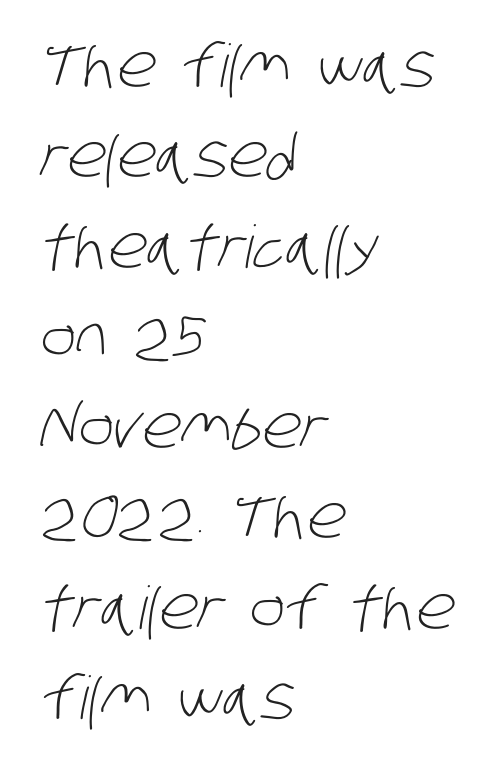
{"serif": "no", "bold": "no", "weight": "light", "width": "condensed", "stroke_contrast": "low", "x_height": "large", "monospaced": "no", "underline": "no", "align": "left", "line_spacing": "normal", "line_spacing_ratio": 1.53, "letter_spacing": "normal", "letter_spacing_em": 0.0, "glyph_px": 59}
